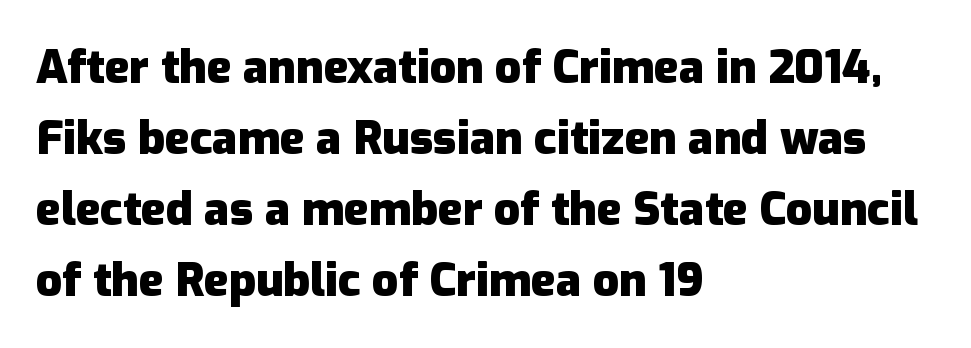
{"serif": "no", "italic": "no", "bold": "yes", "weight": "heavy", "width": "normal", "stroke_contrast": "low", "x_height": "medium", "monospaced": "no", "underline": "no", "align": "left", "line_spacing": "normal", "line_spacing_ratio": 1.54, "letter_spacing": "normal", "letter_spacing_em": 0.0, "glyph_px": 46}
